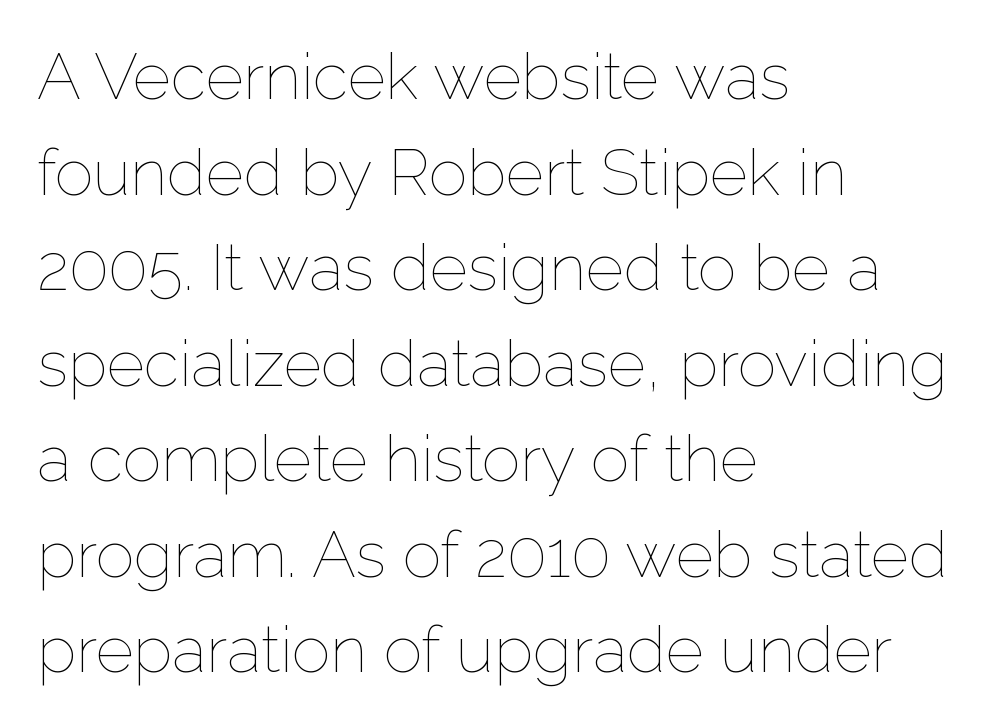
Typeset ragged right — the left edge is the straight one. In terms of letterspacing, this is plain default setting. The weight tops out at a normal text grade. The zone under the glyphs is completely vacant. Does the lettering tilt? It doesn't — this is upright. Students, observe: this is what conventionally led text looks like.
